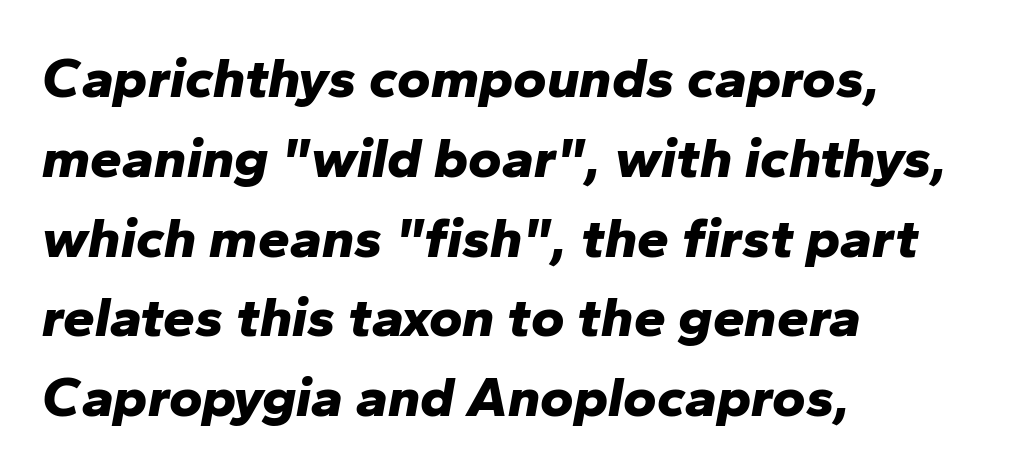
{"italic": "yes", "lean": "right", "slant_degrees": 10, "bold": "yes", "weight": "bold", "width": "normal", "stroke_contrast": "low", "x_height": "medium", "monospaced": "no", "underline": "no", "align": "left", "line_spacing": "normal", "line_spacing_ratio": 1.4, "letter_spacing": "normal", "letter_spacing_em": 0.0, "glyph_px": 57}
